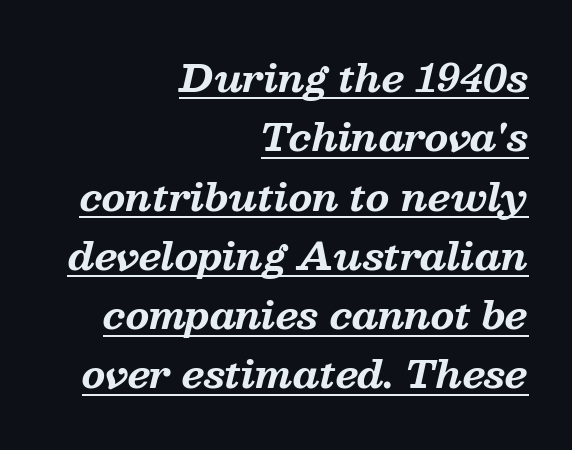
The image shows 38 px bold serif type, italic (leaning right); set right-aligned, normal line spacing (1.56x), normal letter spacing, underlined; medium stroke contrast and a medium x-height.
